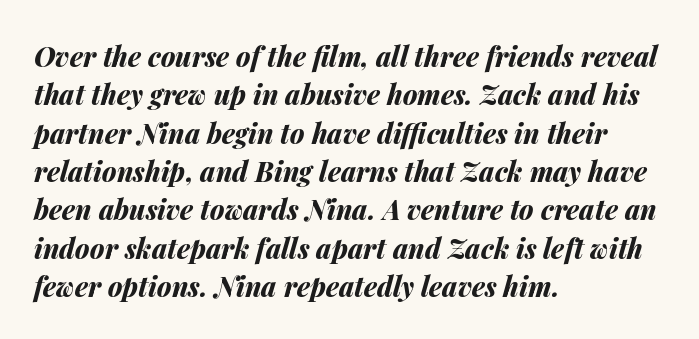
Summary of vertical rhythm: regular, with standard interline spacing. The characters look thick and weighty, a clear bold. The letters are slanted; this is an italic face. The zone under the glyphs is completely vacant. The letters sit at their default tracking, neither squeezed nor spread.
